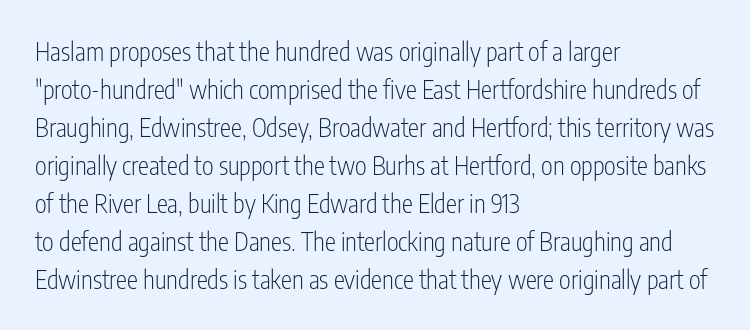
{"italic": "no", "bold": "no", "underline": "no", "align": "left", "line_spacing": "normal", "line_spacing_ratio": 1.52, "letter_spacing": "normal", "letter_spacing_em": 0.0, "glyph_px": 25}
